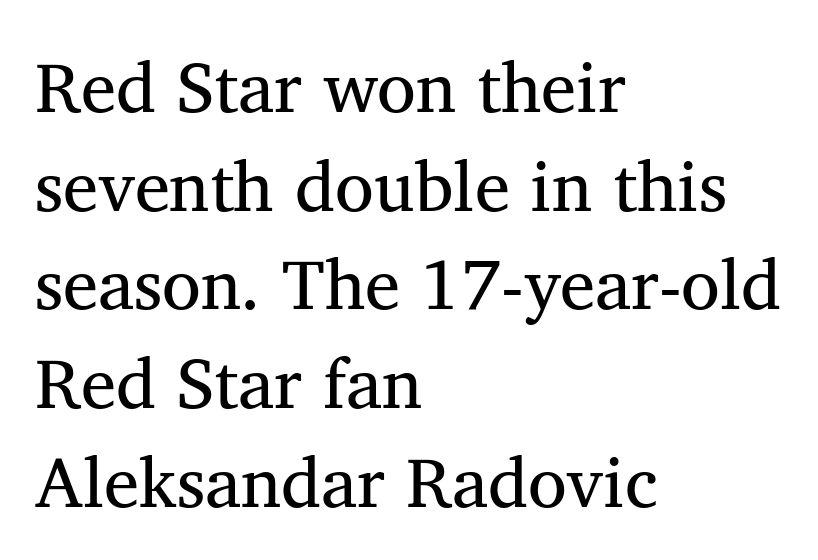
Varying glyph widths throughout — classic text-font behaviour. Notice how the stems are strictly vertical — no italics here. Characters follow at the spacing the type designer built in. Ink coverage per letter is moderate at most. Unlike a clean sans, this face finishes its strokes with serifs. This sample keeps an unexceptional amount of space between lines.
